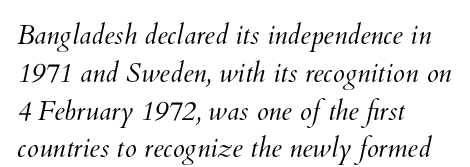
{"bold": "no", "underline": "no", "align": "left", "line_spacing": "normal", "line_spacing_ratio": 1.4, "letter_spacing": "normal", "letter_spacing_em": 0.0, "glyph_px": 27}
